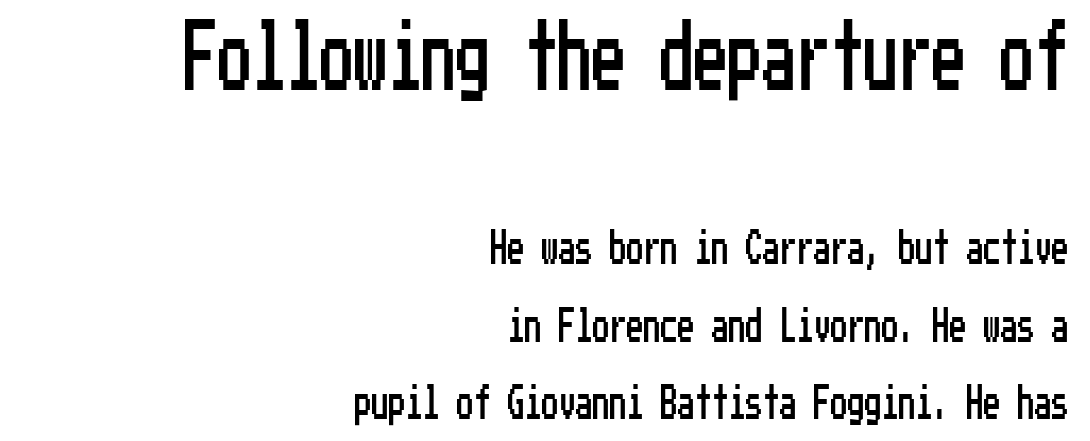
{"serif": "no", "italic": "no", "width": "condensed", "stroke_contrast": "low", "x_height": "medium", "underline": "no", "align": "right", "line_spacing": "loose", "line_spacing_ratio": 2.28, "letter_spacing": "normal", "letter_spacing_em": 0.0, "larger_block": "first", "size_ratio": 2.0, "glyph_px": 68}
